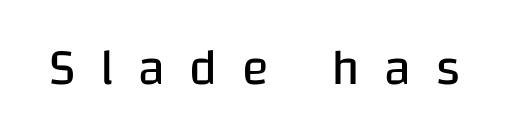
The image shows 50 px regular-weight sans-serif type, upright; set unusually wide letter spacing (+0.49 em), not underlined; low stroke contrast and a large x-height.
